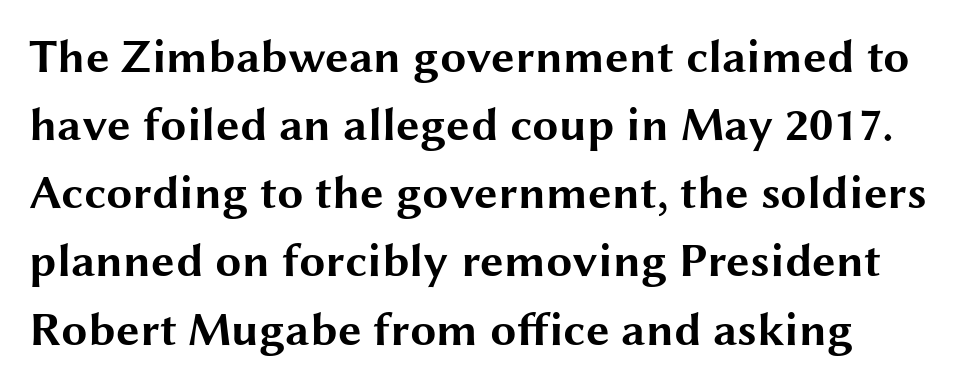
The face used here is proportionally spaced, like ordinary book or web type. In terms of letterspacing, this is plain default setting. The characters look thick and weighty, a clear bold. One glance says typical: line gaps are just what's usual.
